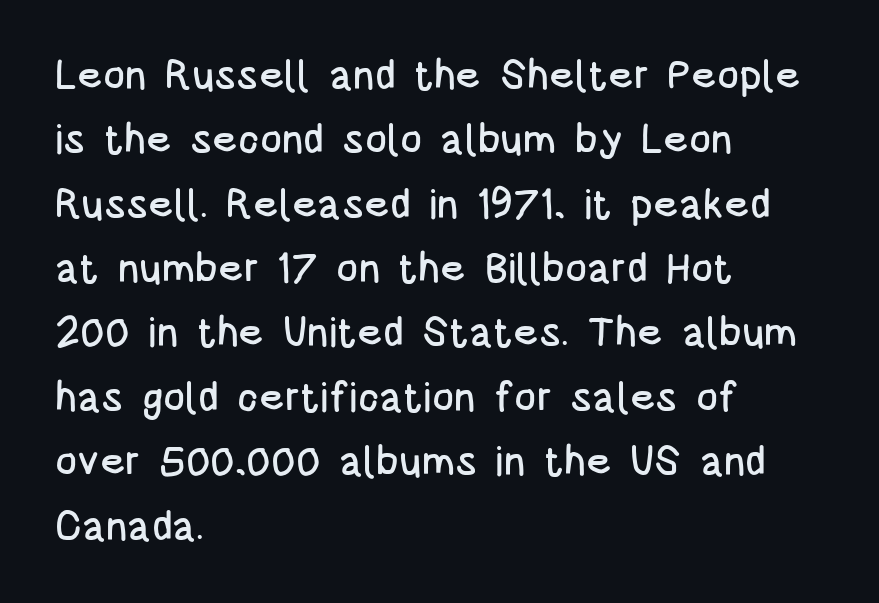
The image shows 41 px condensed sans-serif type, upright; set left-aligned, normal line spacing (1.57x), normal letter spacing, not underlined; low stroke contrast and a large x-height.
